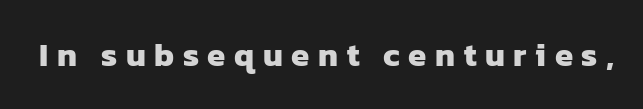
Q: Is the text bold? A: Yes.
Q: Is the typeface a serif or a sans-serif typeface? A: Sans-serif.
Q: Is the text underlined? A: No.
Q: Is the spacing between letters normal or unusually wide? A: Unusually wide.
Q: Width (condensed, normal, or wide)? A: Normal.
Q: Stroke contrast? A: Low.
Q: x-height? A: Medium.
Q: Monospaced? A: No.
